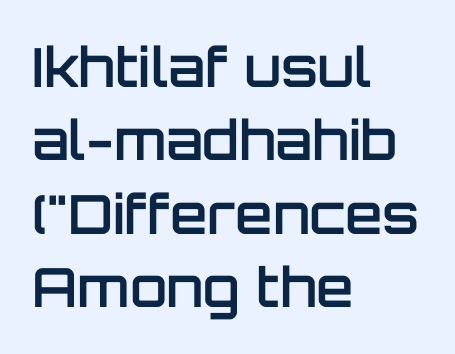
The image shows 54 px semibold sans-serif type, upright; set left-aligned, normal line spacing (1.36x), normal letter spacing, not underlined; low stroke contrast and a large x-height.
